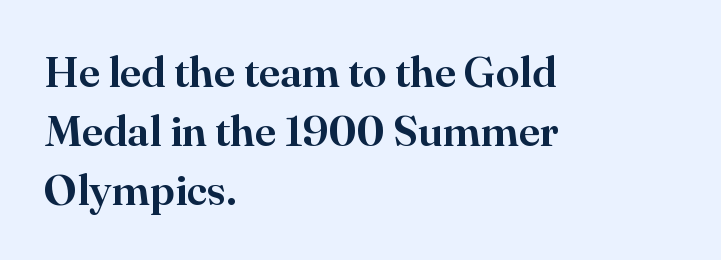
Q: Is the text italic (slanted)? A: No, it is upright.
Q: Is the typeface a serif or a sans-serif typeface? A: Serif.
Q: Is the text underlined? A: No.
Q: How is the paragraph aligned? A: Left-aligned.
Q: Is the spacing between letters normal or unusually wide? A: Normal.
Q: Is the spacing between lines tight, normal or loose? A: Normal.
Q: Width (condensed, normal, or wide)? A: Normal.
Q: Stroke contrast? A: High.
Q: x-height? A: Small.
Q: Monospaced? A: No.
